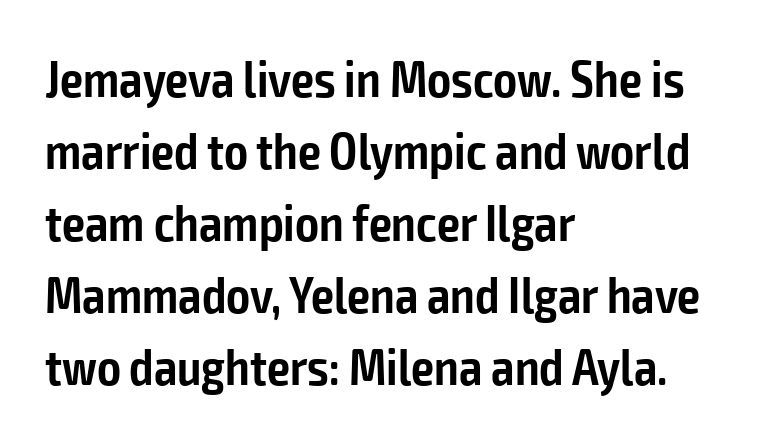
Q: Is the text bold? A: Semi-bold.
Q: Is the text italic (slanted)? A: No, it is upright.
Q: Is the typeface a serif or a sans-serif typeface? A: Sans-serif.
Q: Is the text underlined? A: No.
Q: How is the paragraph aligned? A: Left-aligned.
Q: Is the spacing between letters normal or unusually wide? A: Normal.
Q: Is the spacing between lines tight, normal or loose? A: Normal.
Q: Width (condensed, normal, or wide)? A: Condensed.
Q: Stroke contrast? A: Low.
Q: x-height? A: Medium.
Q: Monospaced? A: No.
